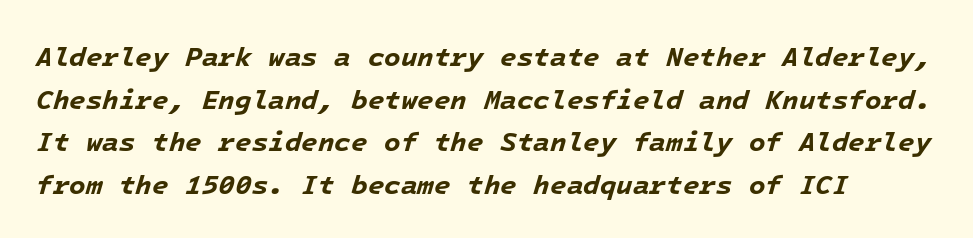
Lines of text with bare space underneath. The leading is moderate, giving the passage an even texture. The whole block is typeset with a tilt. What stands out about the letter spacing? Nothing — it is the standard amount.
